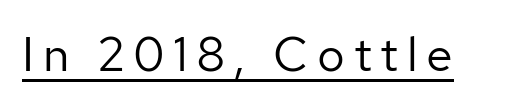
Q: Is the text bold? A: No.
Q: Is the text italic (slanted)? A: No, it is upright.
Q: Is the typeface a serif or a sans-serif typeface? A: Sans-serif.
Q: Is the text underlined? A: Yes.
Q: Width (condensed, normal, or wide)? A: Normal.
Q: Stroke contrast? A: Low.
Q: x-height? A: Medium.
Q: Monospaced? A: No.
